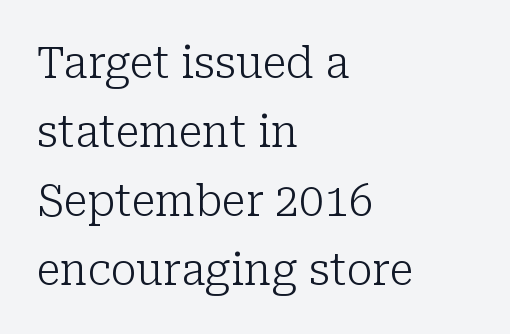
The image shows 44 px light serif type, upright; set left-aligned, normal line spacing (1.57x), normal letter spacing, not underlined; low stroke contrast and a medium x-height.
